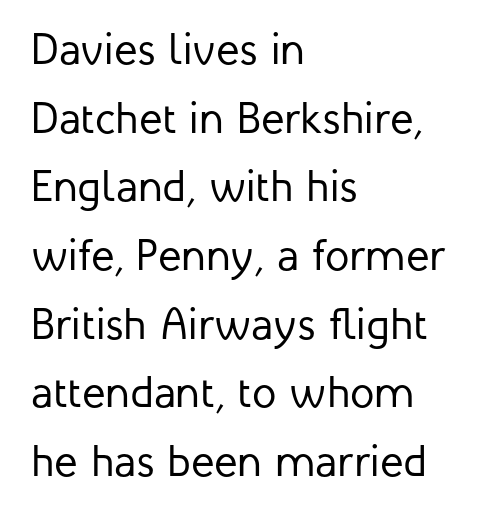
{"serif": "no", "italic": "no", "bold": "no", "weight": "regular", "width": "normal", "stroke_contrast": "low", "x_height": "medium", "monospaced": "no", "underline": "no", "align": "left", "line_spacing": "normal", "line_spacing_ratio": 1.56, "letter_spacing": "normal", "letter_spacing_em": 0.0, "glyph_px": 44}
